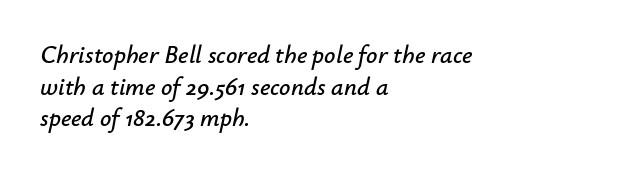
Beneath every word, the page is bare. The letters are slanted; this is an italic face. You could call the tracking neutral — neither tight nor loose. Regular leading. If you drew a ruler down the left edge, every line would touch it.
